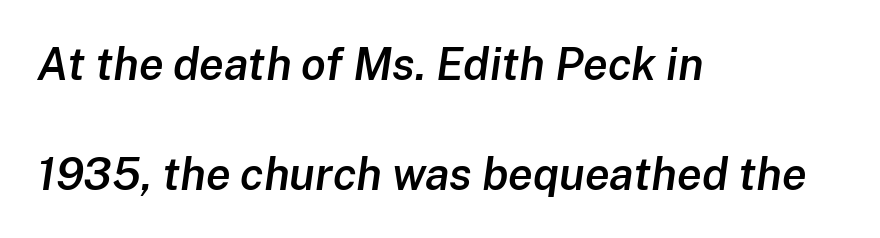
Q: Is the text bold? A: Semi-bold.
Q: Is the text italic (slanted)? A: Yes, it leans right by about 8 degrees.
Q: Is the text underlined? A: No.
Q: How is the paragraph aligned? A: Left-aligned.
Q: Is the spacing between letters normal or unusually wide? A: Normal.
Q: Is the spacing between lines tight, normal or loose? A: Loose.
Q: Width (condensed, normal, or wide)? A: Normal.
Q: Stroke contrast? A: Low.
Q: x-height? A: Medium.
Q: Monospaced? A: No.
